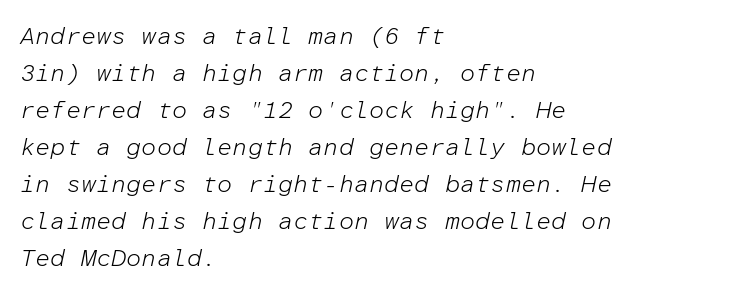
{"italic": "yes", "lean": "right", "slant_degrees": 12, "bold": "no", "underline": "no", "align": "left", "line_spacing": "normal", "line_spacing_ratio": 1.54, "letter_spacing": "normal", "letter_spacing_em": 0.0, "glyph_px": 24}
